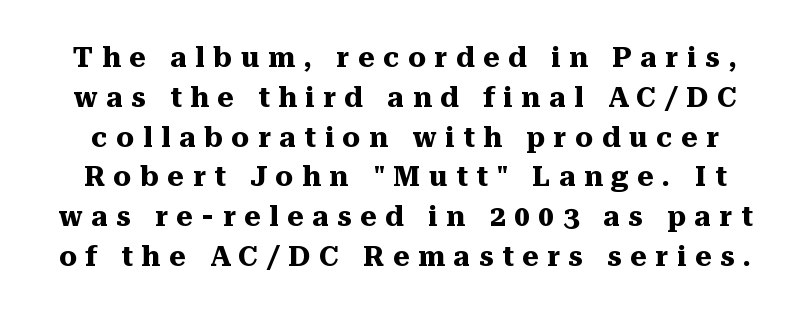
The image shows 28 px heavy serif type, upright; set normal line spacing (1.42x), unusually wide letter spacing (+0.31 em), not underlined; medium stroke contrast and a medium x-height.
